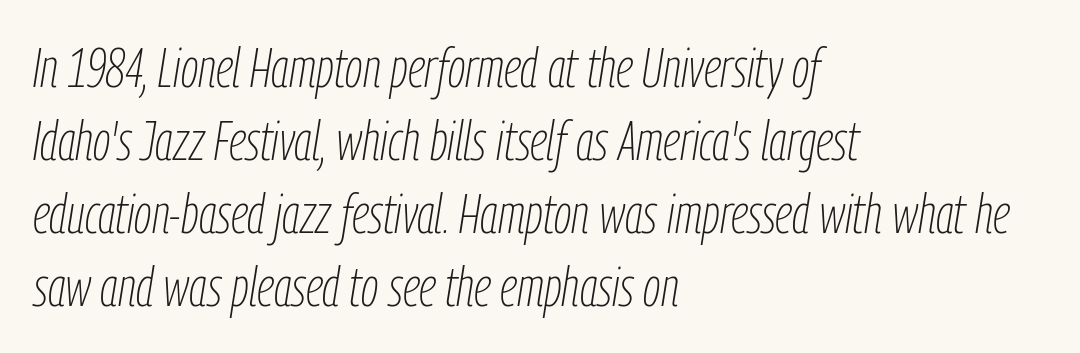
Q: Is the text bold? A: No.
Q: Is the text italic (slanted)? A: Yes, it leans right by about 9 degrees.
Q: Is the text underlined? A: No.
Q: How is the paragraph aligned? A: Left-aligned.
Q: Is the spacing between letters normal or unusually wide? A: Normal.
Q: Is the spacing between lines tight, normal or loose? A: Normal.
Q: Width (condensed, normal, or wide)? A: Condensed.
Q: Stroke contrast? A: Low.
Q: x-height? A: Medium.
Q: Monospaced? A: No.
